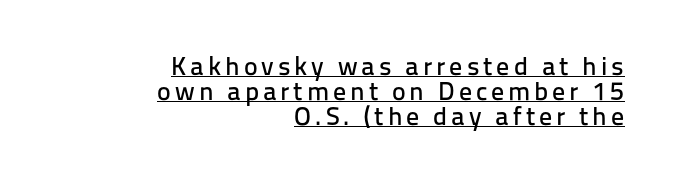
Q: Is the text italic (slanted)? A: No, it is upright.
Q: Is the text underlined? A: Yes.
Q: How is the paragraph aligned? A: Right-aligned.
Q: Is the spacing between lines tight, normal or loose? A: Tight.
